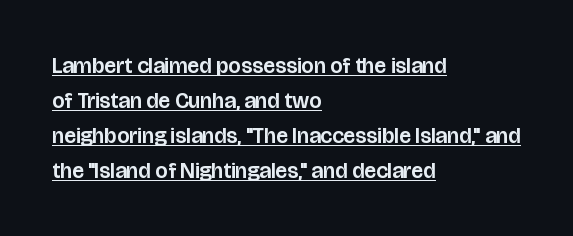
Compared with a centered layout, this one pins lines to the left instead. The space between consecutive lines is moderate. In terms of letterspacing, this is plain default setting. This sample carries an underscore along the baseline area. Does the lettering tilt? It doesn't — this is upright.
